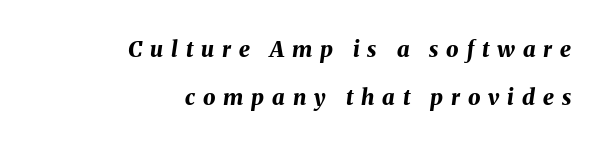
The image shows 22 px bold type, italic (leaning right); set right-aligned, loose line spacing (2.2x), unusually wide letter spacing (+0.36 em), not underlined.
